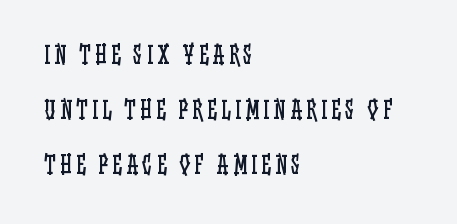
Unlike italic type, these characters show no tilt at all. Nobody drew a line under any word here. Regarding leading, the lines here are spaced well apart. The passage is arranged the way most books set body copy — flush left. Weight: not bold — regular or lighter.
